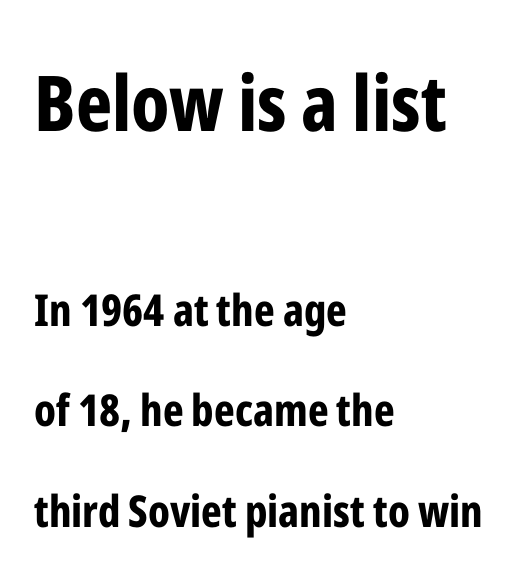
Q: Is the text bold? A: Yes.
Q: Is the text italic (slanted)? A: No, it is upright.
Q: Is the typeface a serif or a sans-serif typeface? A: Sans-serif.
Q: Is the text underlined? A: No.
Q: How is the paragraph aligned? A: Left-aligned.
Q: Is the spacing between letters normal or unusually wide? A: Normal.
Q: Is the spacing between lines tight, normal or loose? A: Loose.
Q: Which block of text is set in a larger size, the first (top) or the second (bottom)? A: The first (top) one.
Q: Width (condensed, normal, or wide)? A: Condensed.
Q: Stroke contrast? A: Low.
Q: x-height? A: Medium.
Q: Monospaced? A: No.
